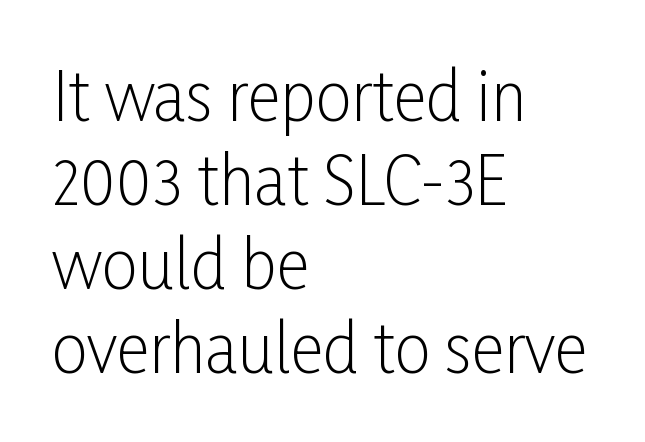
Character widths vary here, with narrow letters taking less room than wide ones. This sample uses an upright cut, with every glyph sitting square on the baseline. Which margin do the lines hug? The left one — the right edge is uneven. Classification — sans serif. Does extra space separate the letters? No, they use regular spacing.
